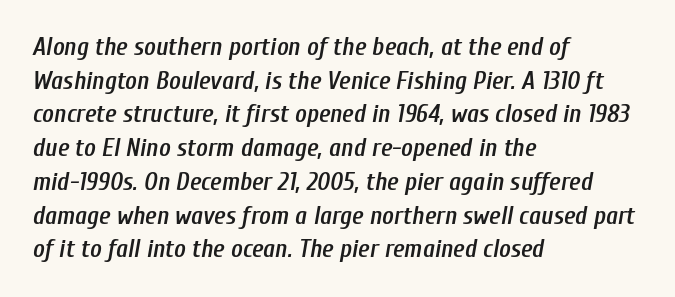
{"italic": "yes", "lean": "right", "slant_degrees": 10, "bold": "semi", "underline": "no", "align": "left", "line_spacing": "normal", "line_spacing_ratio": 1.35, "letter_spacing": "normal", "letter_spacing_em": 0.0, "glyph_px": 25}
